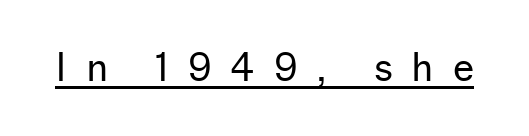
Q: Is the text bold? A: No.
Q: Is the text italic (slanted)? A: No, it is upright.
Q: Is the typeface a serif or a sans-serif typeface? A: Sans-serif.
Q: Is the text underlined? A: Yes.
Q: Is the spacing between letters normal or unusually wide? A: Unusually wide.
Q: Width (condensed, normal, or wide)? A: Normal.
Q: Stroke contrast? A: Low.
Q: x-height? A: Medium.
Q: Monospaced? A: No.
